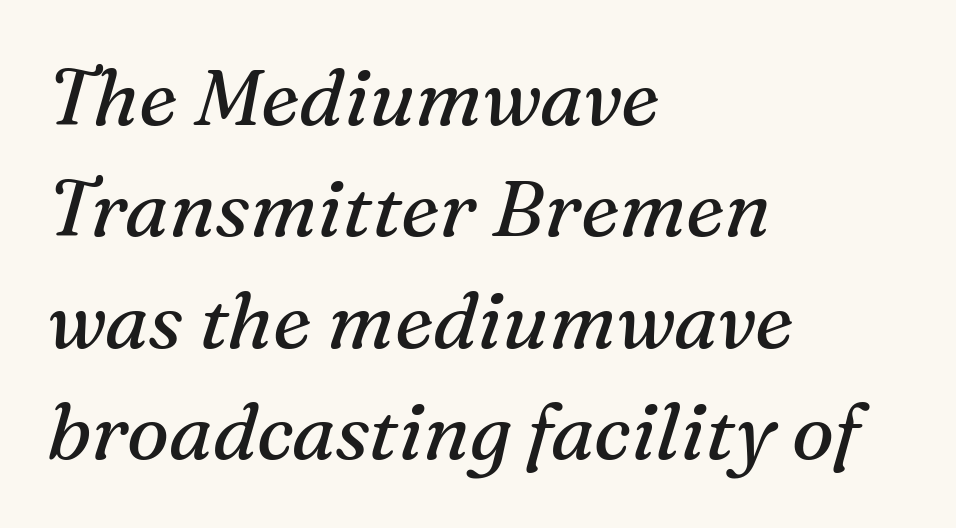
{"serif": "yes", "italic": "yes", "lean": "right", "slant_degrees": 16, "bold": "no", "weight": "regular", "width": "normal", "stroke_contrast": "medium", "x_height": "medium", "monospaced": "no", "underline": "no", "align": "left", "line_spacing": "normal", "line_spacing_ratio": 1.41, "letter_spacing": "normal", "letter_spacing_em": 0.0, "glyph_px": 79}
